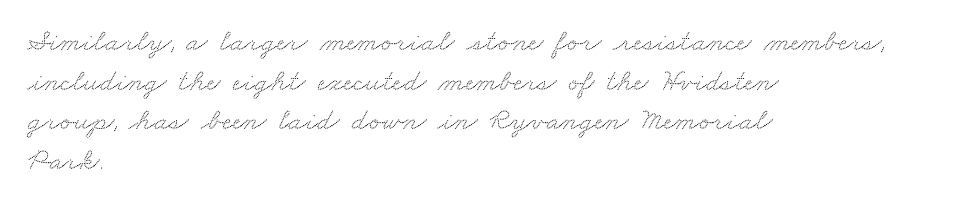
Note the varied advance widths — an 'i' is clearly narrower than an 'm'. All the whitespace from short lines collects on the right. Examine the stroke ends and you'll spot serifs. The space directly below the letters is spotless.
